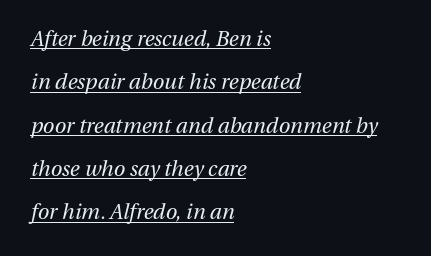
The paragraph shown leans on its left margin. The font sits on the lighter half of the weight spectrum, regular included. Honestly, the rows look like they've been pulled way apart. These lines were composed using italics.
